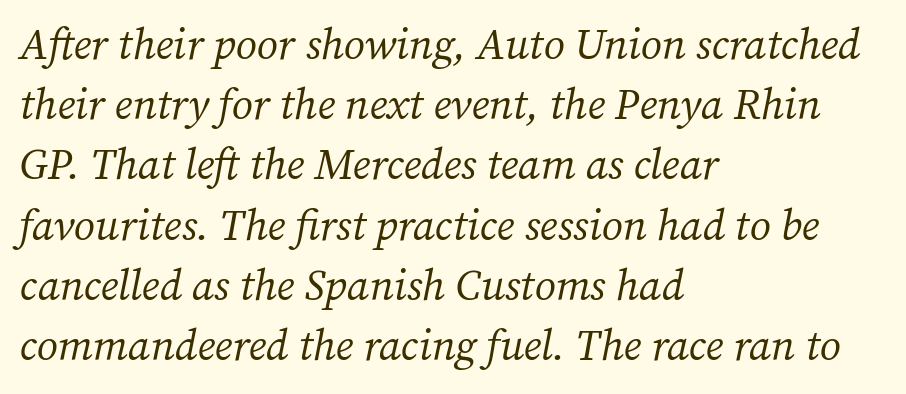
{"serif": "yes", "italic": "yes", "lean": "right", "slant_degrees": 12, "bold": "no", "weight": "regular", "width": "normal", "stroke_contrast": "medium", "x_height": "medium", "monospaced": "no", "underline": "no", "align": "left", "line_spacing": "normal", "line_spacing_ratio": 1.4, "letter_spacing": "normal", "letter_spacing_em": 0.0, "glyph_px": 43}
